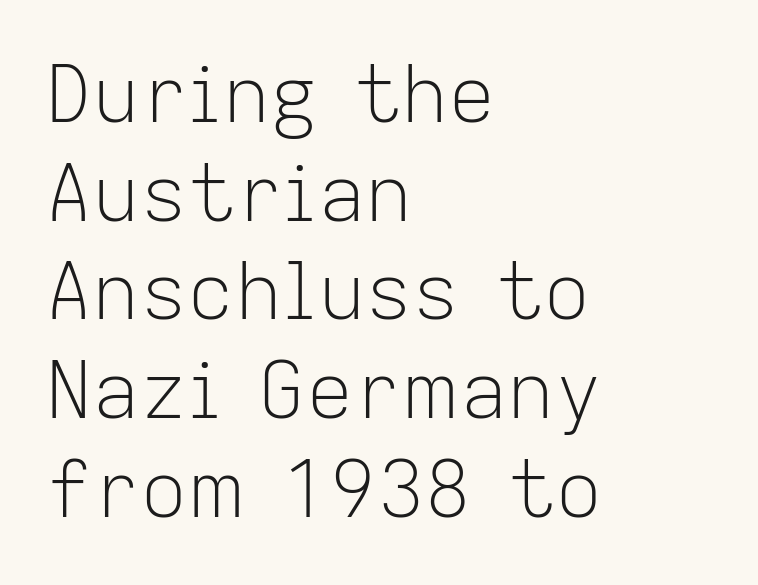
Q: Is the text bold? A: No.
Q: Is the text italic (slanted)? A: No, it is upright.
Q: Is the typeface a serif or a sans-serif typeface? A: Sans-serif.
Q: Is the text underlined? A: No.
Q: How is the paragraph aligned? A: Left-aligned.
Q: Is the spacing between letters normal or unusually wide? A: Normal.
Q: Is the spacing between lines tight, normal or loose? A: Normal.
Q: Width (condensed, normal, or wide)? A: Normal.
Q: Stroke contrast? A: Low.
Q: x-height? A: Medium.
Q: Monospaced? A: No.
